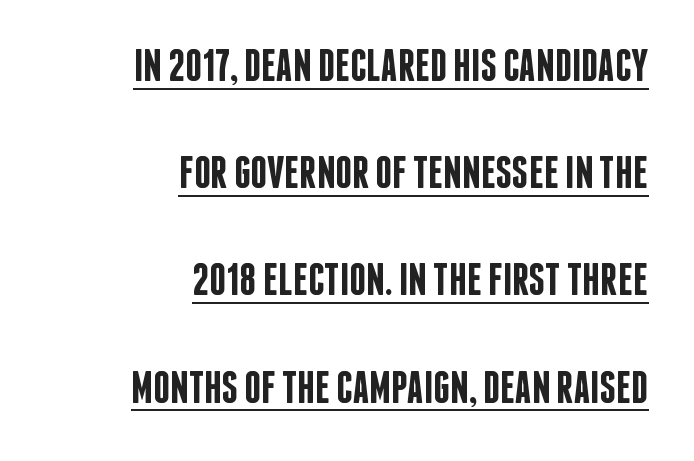
The rendering uses the underline text-decoration. Typeset ragged left — the right edge is the straight one. The tracking reads as untouched default to a designer's eye. Here the designer chose a conventional face with non-uniform glyph widths. These lines carry some extra weight — a demibold, not a full bold. The space between consecutive lines is lavish.
